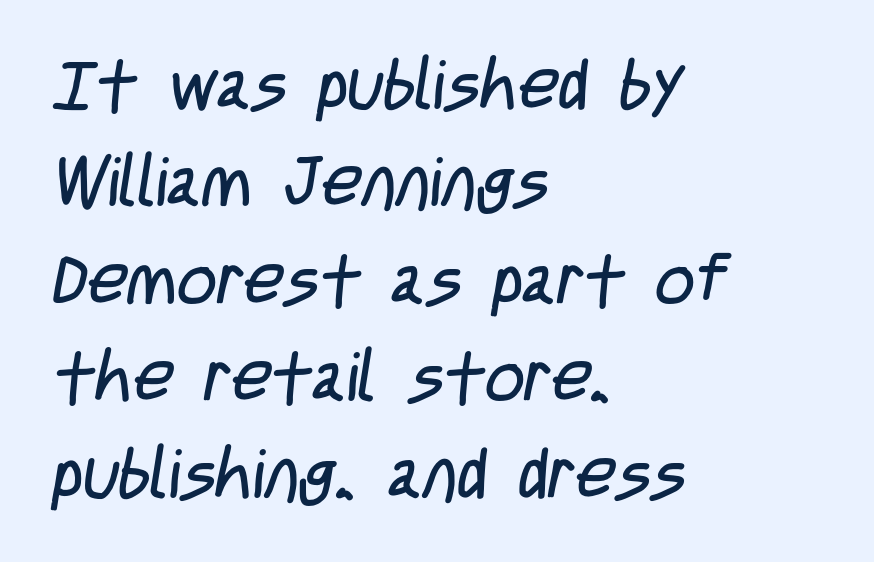
Q: Is the text bold? A: No.
Q: Is the typeface a serif or a sans-serif typeface? A: Sans-serif.
Q: Is the text underlined? A: No.
Q: How is the paragraph aligned? A: Left-aligned.
Q: Is the spacing between letters normal or unusually wide? A: Normal.
Q: Is the spacing between lines tight, normal or loose? A: Normal.
Q: Width (condensed, normal, or wide)? A: Condensed.
Q: Stroke contrast? A: Low.
Q: x-height? A: Large.
Q: Monospaced? A: No.
